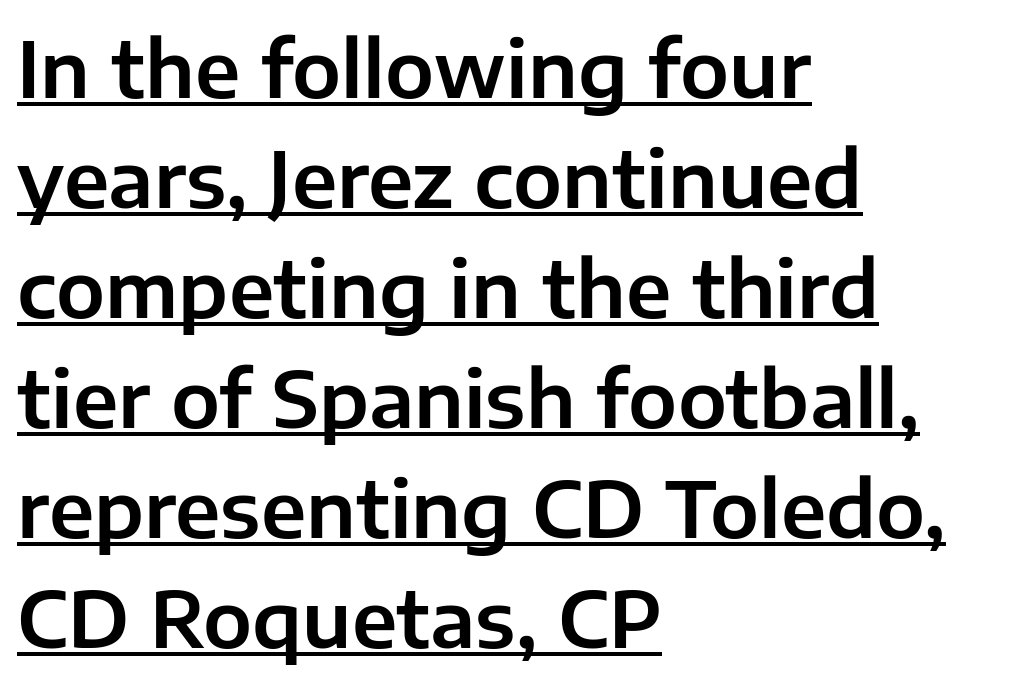
The image shows 78 px sans-serif type, upright; set left-aligned, normal line spacing (1.41x), normal letter spacing, underlined; low stroke contrast and a medium x-height.
